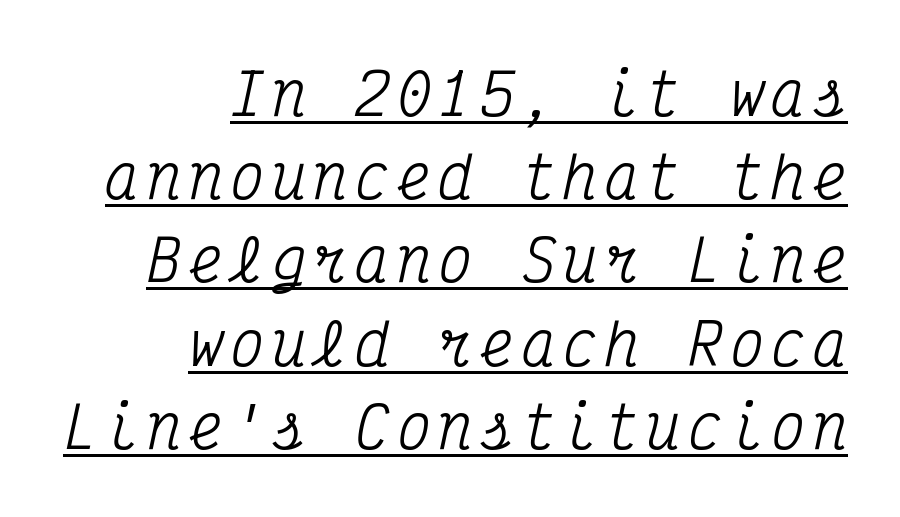
The image shows 57 px condensed serif type, italic (leaning right), monospaced; set right-aligned, normal line spacing (1.46x), underlined; medium stroke contrast and a medium x-height.
